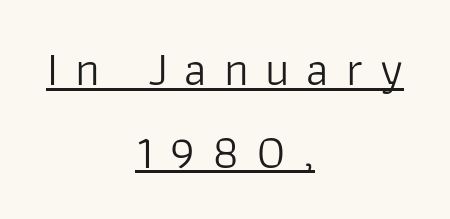
Is there an underline? Yes — a line sits under the letters. Observe the absence of serifs on each vertical stroke in this sample. The lettering stays uniformly vertical, giving the passage a roman look. The typesetting does not lean heavy: it is not bold.
